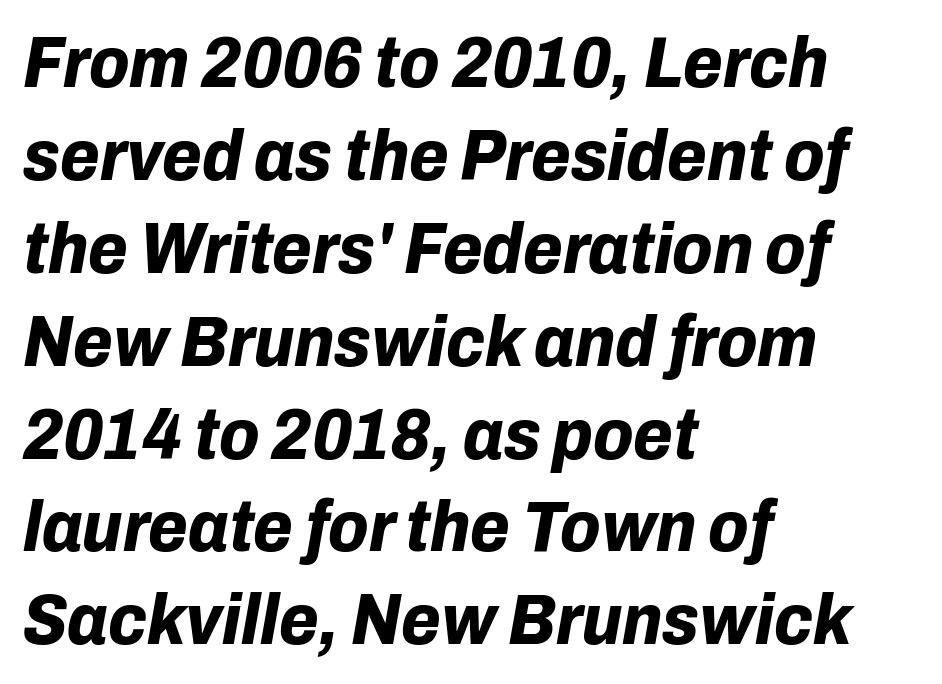
The image shows 72 px bold type, italic (leaning right); set left-aligned, normal line spacing (1.29x), normal letter spacing, not underlined; low stroke contrast and a medium x-height.
